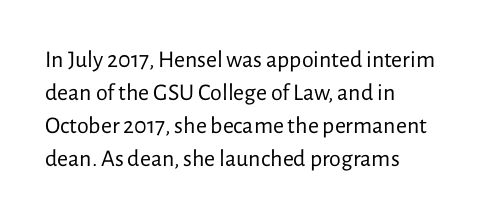
The image shows 24 px text type, upright; set left-aligned, normal line spacing (1.37x), normal letter spacing, not underlined.
